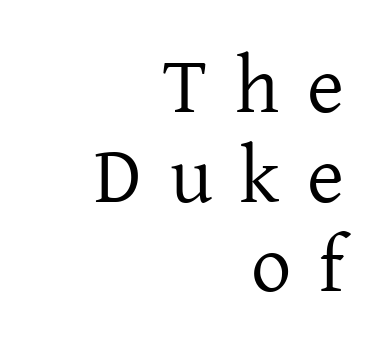
{"serif": "yes", "italic": "no", "bold": "no", "weight": "regular", "width": "normal", "stroke_contrast": "low", "x_height": "medium", "monospaced": "no", "underline": "no", "align": "right", "line_spacing": "tight", "line_spacing_ratio": 1.12, "letter_spacing": "wide", "letter_spacing_em": 0.35, "glyph_px": 80}
